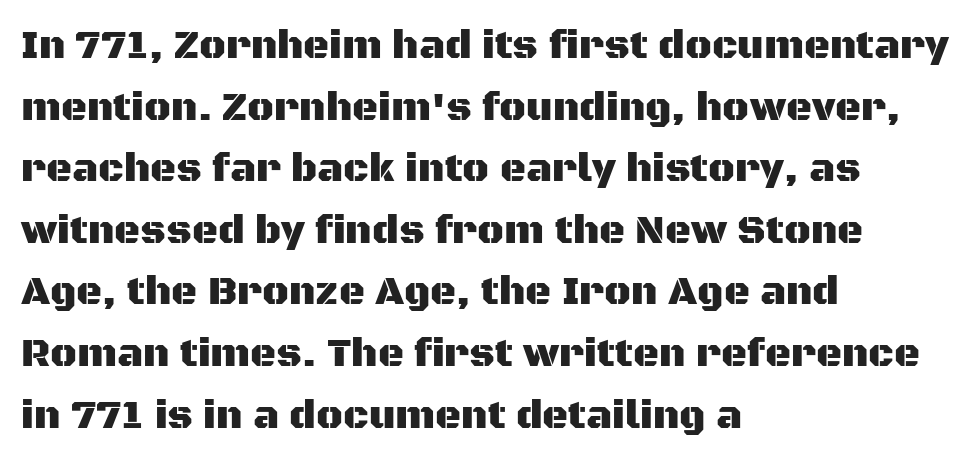
The image shows 40 px sans-serif type, upright; set left-aligned, normal line spacing (1.54x), normal letter spacing, not underlined; medium stroke contrast and a large x-height.
